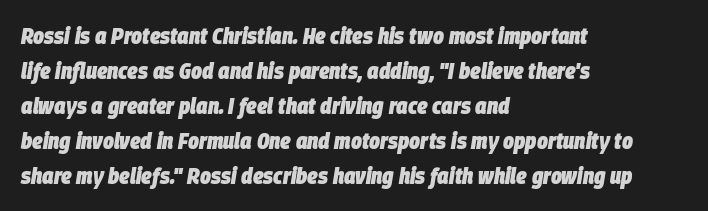
Q: Is the text bold? A: Yes.
Q: Is the text italic (slanted)? A: Yes, it leans right by about 9 degrees.
Q: Is the text underlined? A: No.
Q: How is the paragraph aligned? A: Left-aligned.
Q: Is the spacing between letters normal or unusually wide? A: Normal.
Q: Is the spacing between lines tight, normal or loose? A: Normal.
